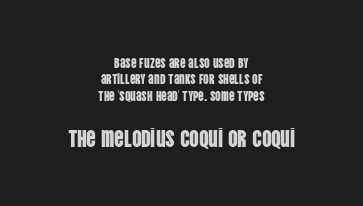
The face used here is rendered with its standard letterfit. The glyphs are unaccompanied by any horizontal stroke below them. Size contrast runs from small at the top to large at the bottom. The paragraph shown floats in the horizontal middle. Nope, not italic — everything's standing straight.
